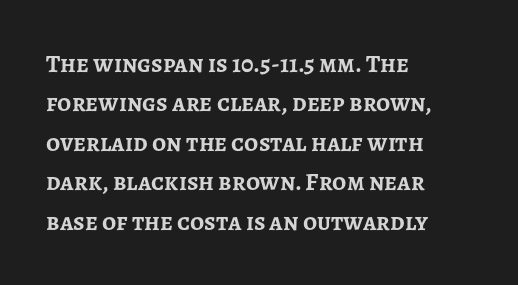
The image shows 25 px bold type, upright; set left-aligned, normal line spacing (1.58x), normal letter spacing, not underlined.
